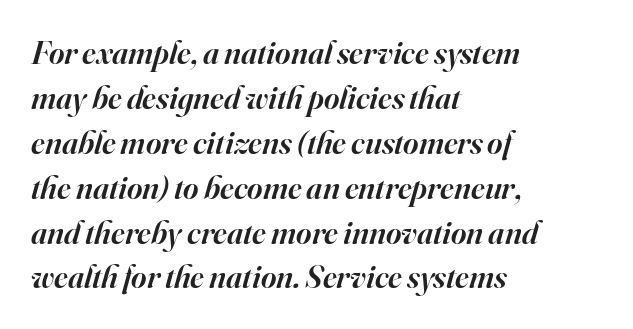
{"serif": "yes", "italic": "yes", "lean": "right", "slant_degrees": 16, "bold": "semi", "weight": "semibold", "width": "normal", "stroke_contrast": "high", "x_height": "small", "monospaced": "no", "underline": "no", "align": "left", "line_spacing": "normal", "line_spacing_ratio": 1.36, "letter_spacing": "normal", "letter_spacing_em": 0.0, "glyph_px": 33}
